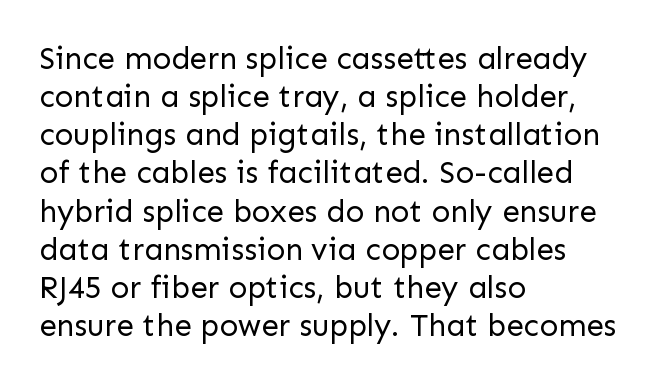
Q: Is the text bold? A: No.
Q: Is the text italic (slanted)? A: No, it is upright.
Q: Is the typeface a serif or a sans-serif typeface? A: Sans-serif.
Q: Is the text underlined? A: No.
Q: How is the paragraph aligned? A: Left-aligned.
Q: Is the spacing between letters normal or unusually wide? A: Normal.
Q: Width (condensed, normal, or wide)? A: Normal.
Q: Stroke contrast? A: Low.
Q: x-height? A: Medium.
Q: Monospaced? A: No.
